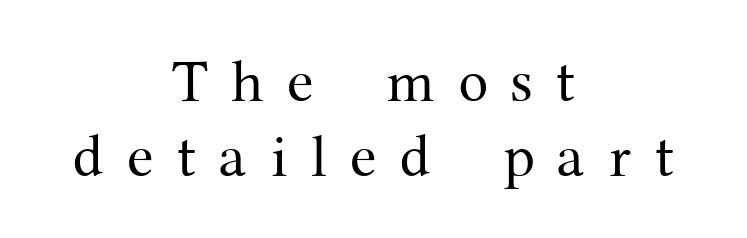
The image shows 60 px regular-weight serif type, upright; set centered, normal line spacing (1.25x), unusually wide letter spacing (+0.39 em), not underlined; medium stroke contrast and a medium x-height.
